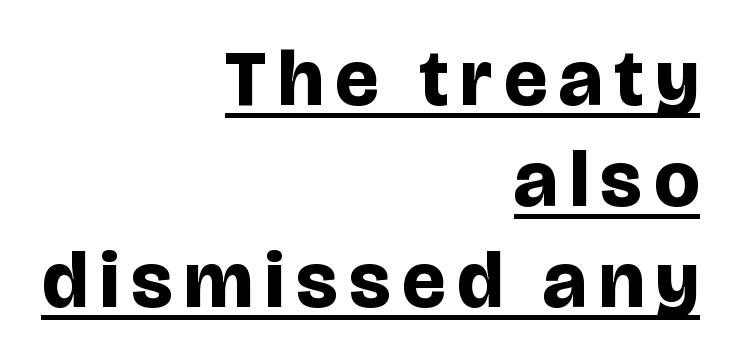
The compositor pushed each line to the right boundary. Here the designer chose a conventional face with non-uniform glyph widths. The rendering shows plain stroke endings on the letterforms — a sans-serif design. Leading matches the norm, producing a regular column. The glyphs are accompanied by a horizontal stroke just below them.
